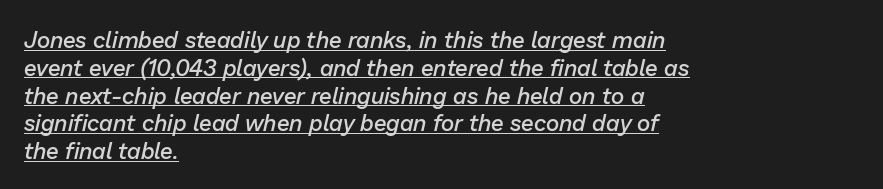
The typesetting leans somewhat heavy: a semibold. Does extra space separate the letters? No, they use regular spacing. Underline: present. Compared with a centered layout, this one pins lines to the left instead. The letters are slanted; this is an italic face.
